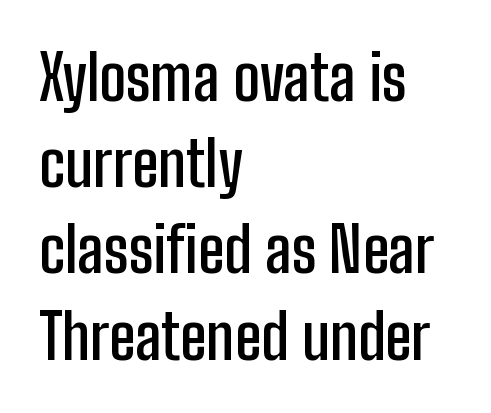
Q: Is the text bold? A: Semi-bold.
Q: Is the text italic (slanted)? A: No, it is upright.
Q: Is the typeface a serif or a sans-serif typeface? A: Sans-serif.
Q: Is the text underlined? A: No.
Q: How is the paragraph aligned? A: Left-aligned.
Q: Is the spacing between letters normal or unusually wide? A: Normal.
Q: Is the spacing between lines tight, normal or loose? A: Normal.
Q: Width (condensed, normal, or wide)? A: Condensed.
Q: Stroke contrast? A: Low.
Q: x-height? A: Medium.
Q: Monospaced? A: No.
